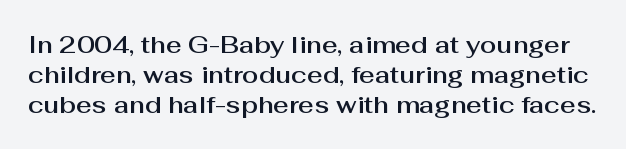
Italic? Not at all — the glyphs are vertical. Notice how descenders clear the ascenders below comfortably — that's standard leading. There is no visible air inserted between adjacent glyphs. Beneath every word, the page is bare.
